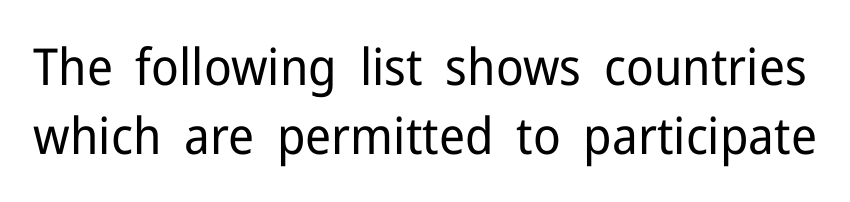
{"serif": "no", "italic": "no", "bold": "no", "weight": "regular", "width": "normal", "stroke_contrast": "low", "x_height": "medium", "monospaced": "no", "underline": "no", "line_spacing": "normal", "line_spacing_ratio": 1.35, "letter_spacing": "normal", "letter_spacing_em": 0.0, "glyph_px": 51}
